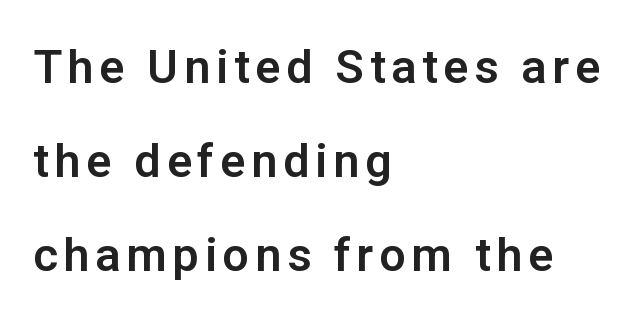
Q: Is the text italic (slanted)? A: No, it is upright.
Q: Is the typeface a serif or a sans-serif typeface? A: Sans-serif.
Q: Is the text underlined? A: No.
Q: How is the paragraph aligned? A: Left-aligned.
Q: Is the spacing between lines tight, normal or loose? A: Loose.
Q: Width (condensed, normal, or wide)? A: Normal.
Q: Stroke contrast? A: Low.
Q: x-height? A: Medium.
Q: Monospaced? A: No.
